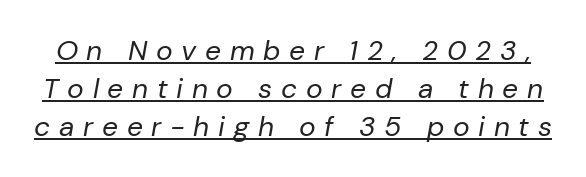
The image shows 28 px regular-weight type, italic (leaning right); set normal line spacing (1.35x), unusually wide letter spacing (+0.31 em), underlined; low stroke contrast and a medium x-height.
